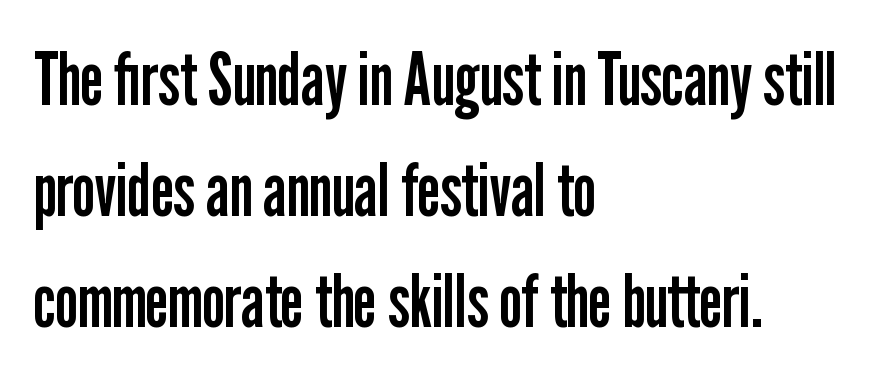
Q: Is the text bold? A: No.
Q: Is the text italic (slanted)? A: No, it is upright.
Q: Is the typeface a serif or a sans-serif typeface? A: Sans-serif.
Q: Is the text underlined? A: No.
Q: How is the paragraph aligned? A: Left-aligned.
Q: Is the spacing between letters normal or unusually wide? A: Normal.
Q: Is the spacing between lines tight, normal or loose? A: Normal.
Q: Width (condensed, normal, or wide)? A: Condensed.
Q: Stroke contrast? A: Low.
Q: x-height? A: Medium.
Q: Monospaced? A: No.
